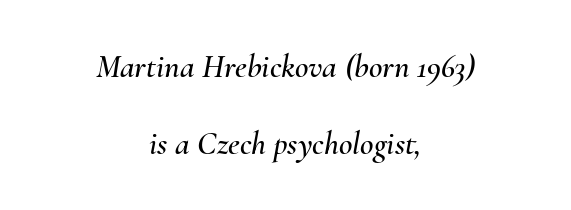
Q: Is the text italic (slanted)? A: Yes, it leans right by about 10 degrees.
Q: Is the text underlined? A: No.
Q: How is the paragraph aligned? A: Centered.
Q: Is the spacing between letters normal or unusually wide? A: Normal.
Q: Is the spacing between lines tight, normal or loose? A: Loose.
Q: Width (condensed, normal, or wide)? A: Normal.
Q: Stroke contrast? A: Medium.
Q: x-height? A: Small.
Q: Monospaced? A: No.
